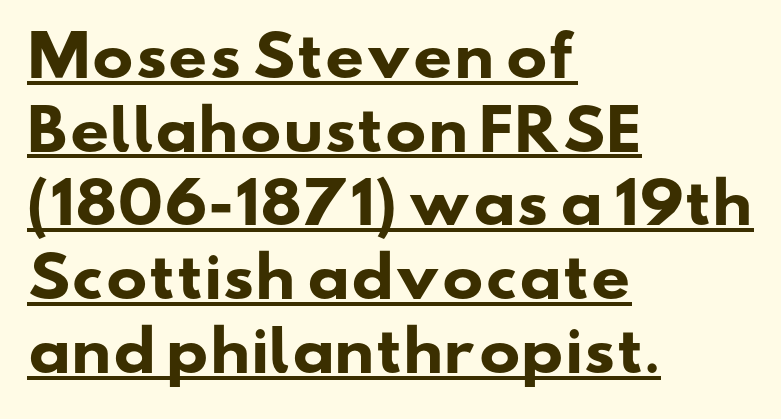
Q: Is the text bold? A: Yes.
Q: Is the typeface a serif or a sans-serif typeface? A: Sans-serif.
Q: Is the text underlined? A: Yes.
Q: How is the paragraph aligned? A: Left-aligned.
Q: Is the spacing between letters normal or unusually wide? A: Normal.
Q: Is the spacing between lines tight, normal or loose? A: Normal.
Q: Width (condensed, normal, or wide)? A: Wide.
Q: Stroke contrast? A: Low.
Q: x-height? A: Small.
Q: Monospaced? A: No.
